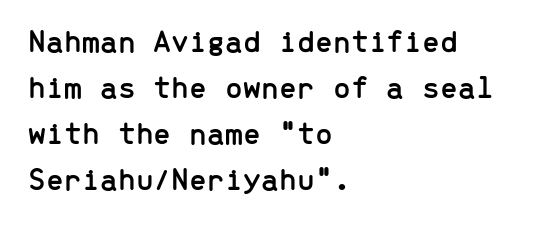
Notice how the stems are strictly vertical — no italics here. Characters follow at the spacing the type designer built in. If you drew a ruler down the left edge, every line would touch it. Does the type have serifs? No, each stem ends abruptly.
